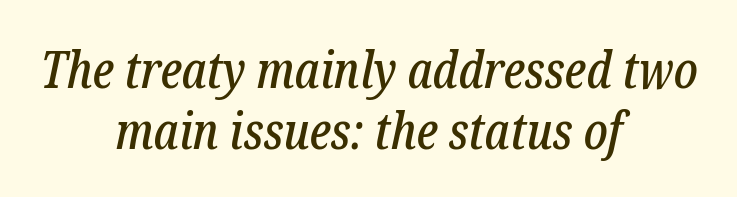
The baseline area is clear. The rendering applies a slant to the glyphs. Does the copy run flush right? No — it is centered line by line. The text was rendered using a seriffed face with decorative stroke endings.
